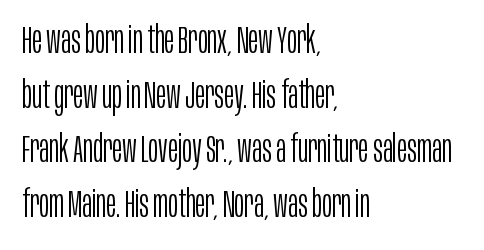
{"serif": "no", "italic": "no", "bold": "no", "weight": "light", "width": "condensed", "stroke_contrast": "low", "x_height": "large", "monospaced": "no", "underline": "no", "align": "left", "line_spacing": "normal", "line_spacing_ratio": 1.44, "letter_spacing": "normal", "letter_spacing_em": 0.0, "glyph_px": 38}
